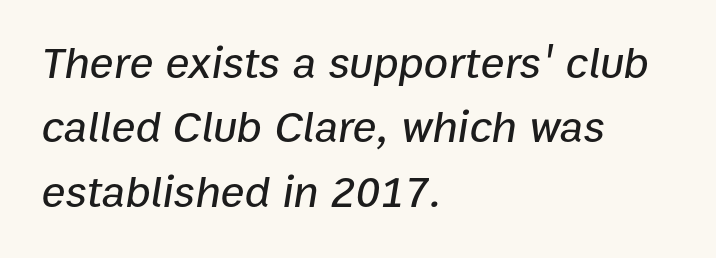
The lines are quadded left. The text carries the slant typical of an italic or oblique font. The face used here is rendered with its standard letterfit. Spacing verdict: proportional, widths tailored to each character. Quick note: underline off.
